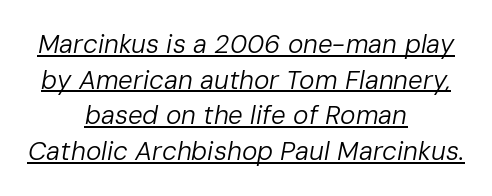
The image shows 26 px text type, italic (leaning right); set centered, normal line spacing (1.37x), normal letter spacing, underlined.
